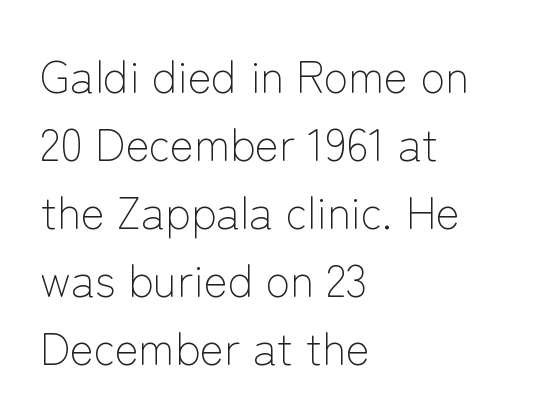
Q: Is the text bold? A: No.
Q: Is the text italic (slanted)? A: No, it is upright.
Q: Is the typeface a serif or a sans-serif typeface? A: Sans-serif.
Q: Is the text underlined? A: No.
Q: How is the paragraph aligned? A: Left-aligned.
Q: Is the spacing between letters normal or unusually wide? A: Normal.
Q: Is the spacing between lines tight, normal or loose? A: Normal.
Q: Width (condensed, normal, or wide)? A: Normal.
Q: Stroke contrast? A: Low.
Q: x-height? A: Medium.
Q: Monospaced? A: No.
